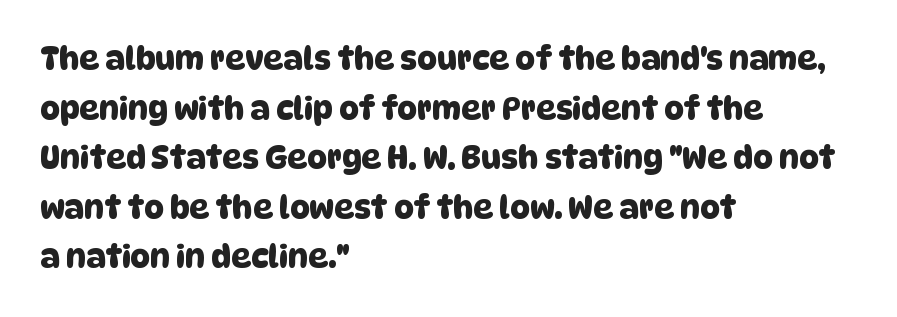
Q: Is the typeface a serif or a sans-serif typeface? A: Sans-serif.
Q: Is the text underlined? A: No.
Q: How is the paragraph aligned? A: Left-aligned.
Q: Is the spacing between letters normal or unusually wide? A: Normal.
Q: Is the spacing between lines tight, normal or loose? A: Normal.
Q: Width (condensed, normal, or wide)? A: Normal.
Q: Stroke contrast? A: Low.
Q: x-height? A: Large.
Q: Monospaced? A: No.
